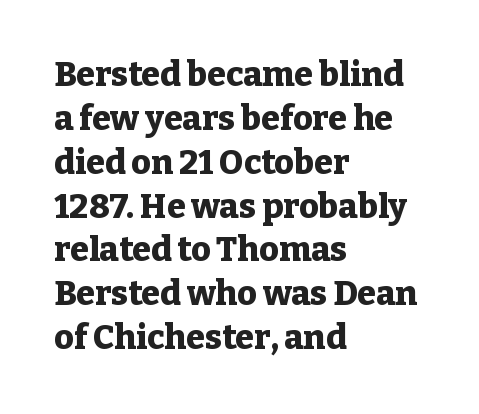
{"serif": "yes", "italic": "no", "bold": "yes", "weight": "heavy", "width": "normal", "stroke_contrast": "low", "x_height": "medium", "monospaced": "no", "underline": "no", "align": "left", "line_spacing": "normal", "line_spacing_ratio": 1.29, "letter_spacing": "normal", "letter_spacing_em": 0.0, "glyph_px": 34}
